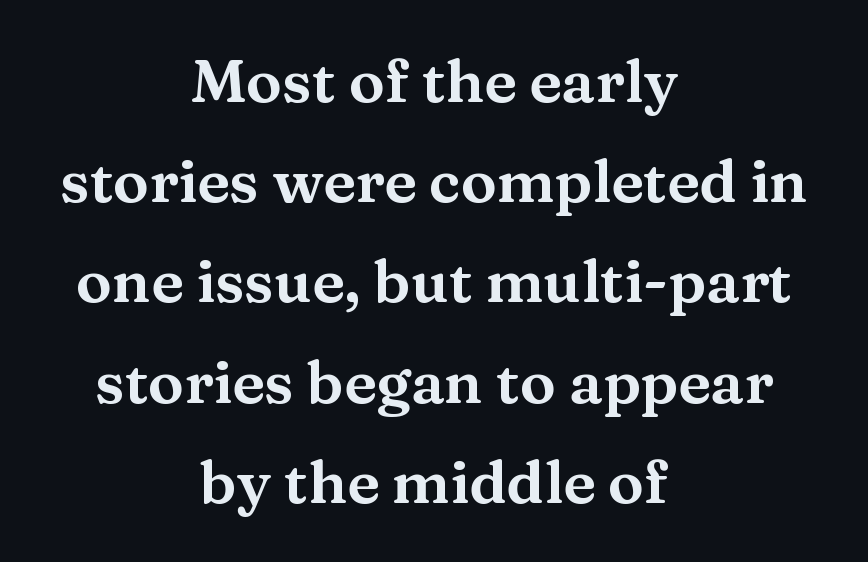
The image shows 60 px wide serif type, upright; set centered, normal line spacing (1.67x), normal letter spacing, not underlined; medium stroke contrast and a medium x-height.
